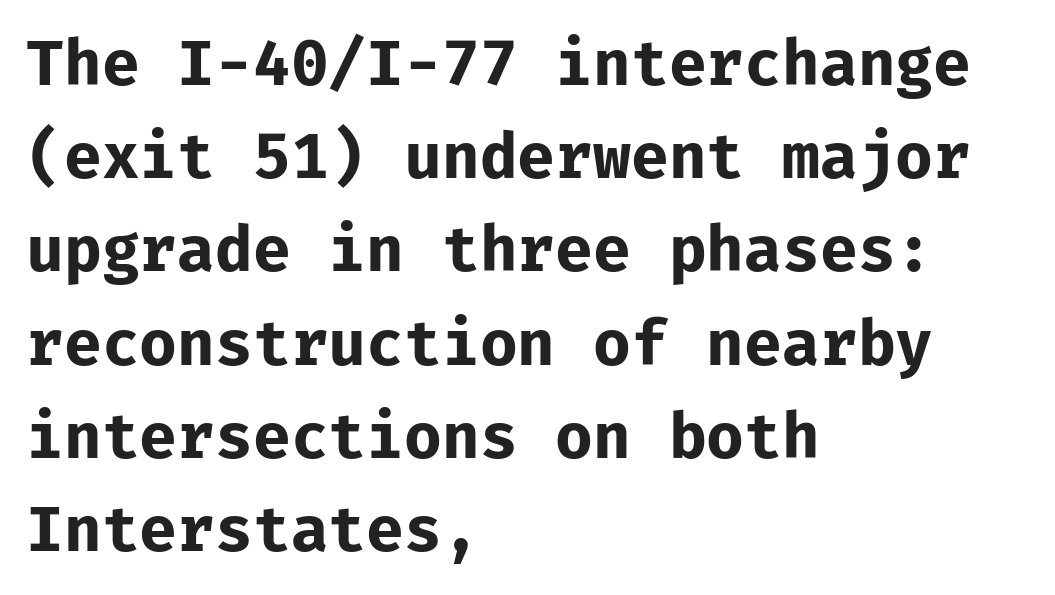
The image shows 63 px bold sans-serif type, upright, monospaced; set left-aligned, normal line spacing (1.48x), normal letter spacing, not underlined; low stroke contrast and a medium x-height.
